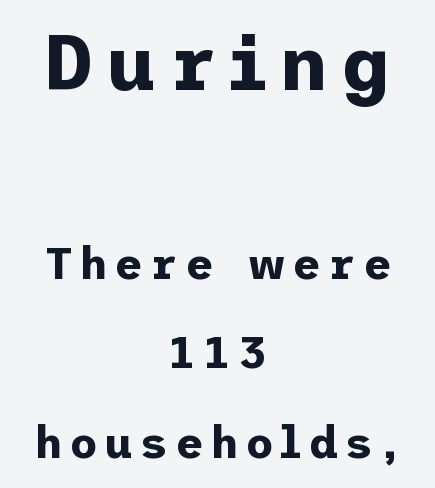
Q: Is the text bold? A: Yes.
Q: Is the text italic (slanted)? A: No, it is upright.
Q: Is the typeface a serif or a sans-serif typeface? A: Sans-serif.
Q: Is the text underlined? A: No.
Q: How is the paragraph aligned? A: Centered.
Q: Is the spacing between lines tight, normal or loose? A: Loose.
Q: Which block of text is set in a larger size, the first (top) or the second (bottom)? A: The first (top) one.
Q: Width (condensed, normal, or wide)? A: Normal.
Q: Stroke contrast? A: Low.
Q: x-height? A: Medium.
